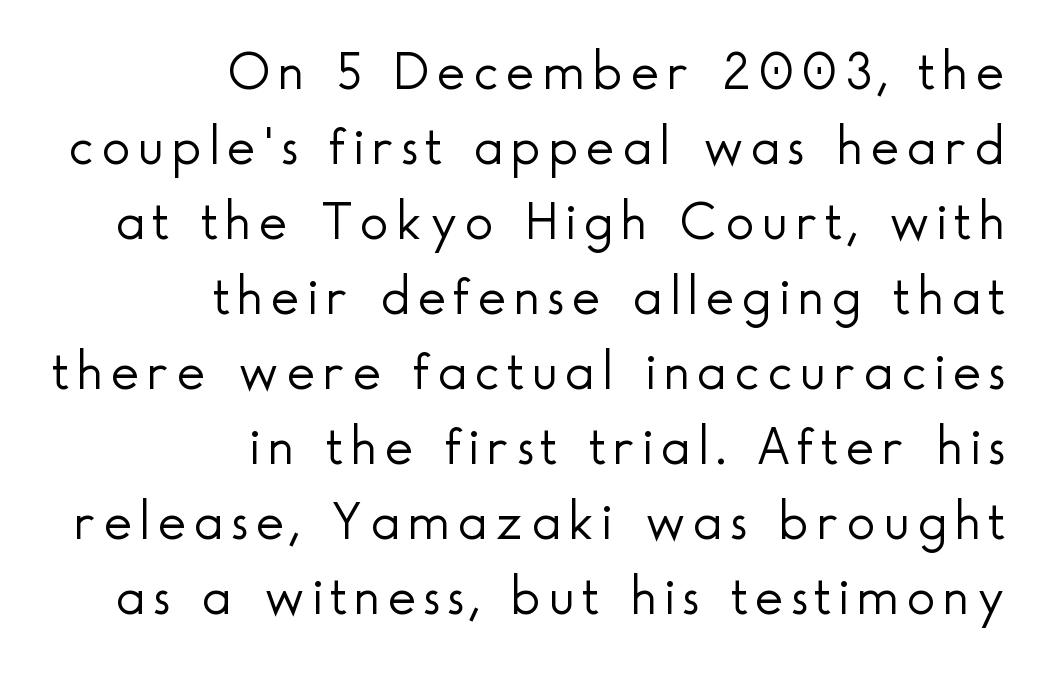
Q: Is the text bold? A: No.
Q: Is the text italic (slanted)? A: No, it is upright.
Q: Is the typeface a serif or a sans-serif typeface? A: Sans-serif.
Q: Is the text underlined? A: No.
Q: How is the paragraph aligned? A: Right-aligned.
Q: Is the spacing between lines tight, normal or loose? A: Normal.
Q: Width (condensed, normal, or wide)? A: Normal.
Q: x-height? A: Small.
Q: Monospaced? A: No.
